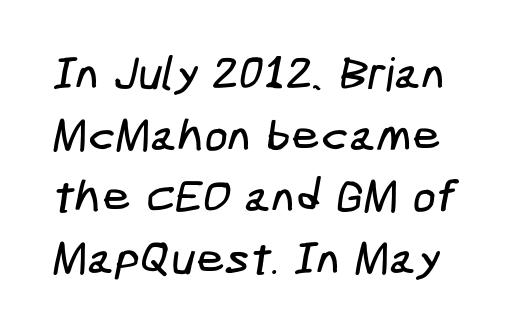
{"serif": "no", "width": "condensed", "stroke_contrast": "low", "x_height": "medium", "underline": "no", "line_spacing": "normal", "line_spacing_ratio": 1.34, "letter_spacing": "normal", "letter_spacing_em": 0.0, "glyph_px": 46}
